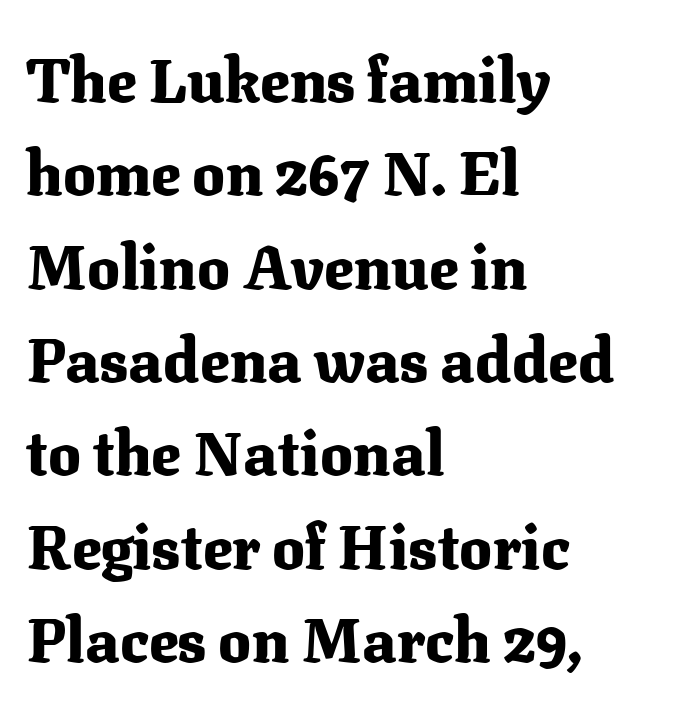
{"serif": "yes", "italic": "no", "bold": "yes", "weight": "heavy", "width": "normal", "stroke_contrast": "medium", "x_height": "medium", "monospaced": "no", "underline": "no", "align": "left", "line_spacing": "normal", "line_spacing_ratio": 1.53, "letter_spacing": "normal", "letter_spacing_em": 0.0, "glyph_px": 61}
